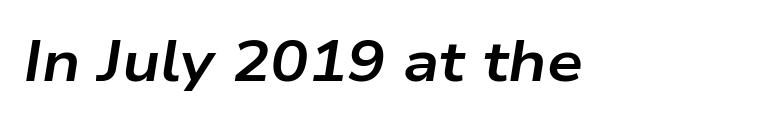
The image shows 57 px bold, wide type, italic (leaning right); set normal letter spacing, not underlined; low stroke contrast and a medium x-height.
